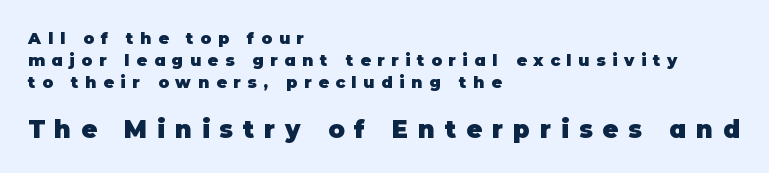
The image shows 24 px bold type, upright; set left-aligned, normal line spacing (1.39x), unusually wide letter spacing (+0.42 em), not underlined; the second (bottom) block is 1.5x larger.
